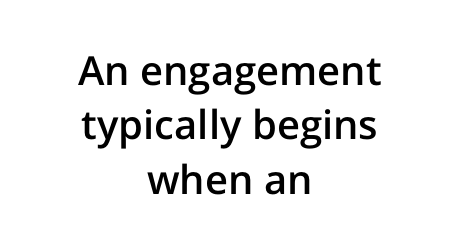
Q: Is the text bold? A: Semi-bold.
Q: Is the text italic (slanted)? A: No, it is upright.
Q: Is the typeface a serif or a sans-serif typeface? A: Sans-serif.
Q: Is the text underlined? A: No.
Q: How is the paragraph aligned? A: Centered.
Q: Is the spacing between letters normal or unusually wide? A: Normal.
Q: Is the spacing between lines tight, normal or loose? A: Normal.
Q: Width (condensed, normal, or wide)? A: Normal.
Q: Stroke contrast? A: Low.
Q: x-height? A: Medium.
Q: Monospaced? A: No.
